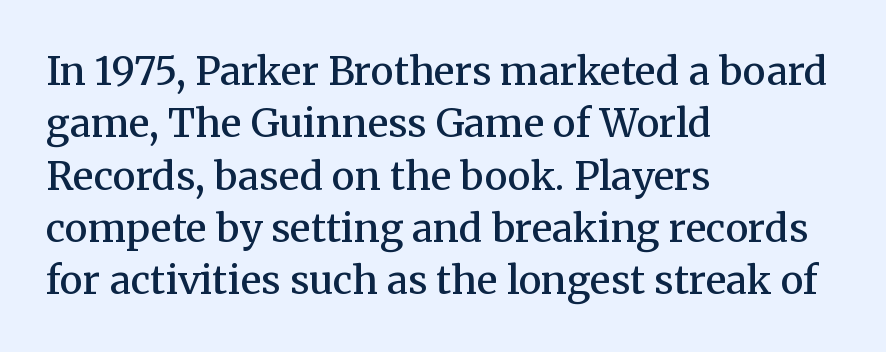
The image shows 39 px semibold serif type, upright; set left-aligned, normal line spacing (1.34x), normal letter spacing, not underlined; medium stroke contrast and a medium x-height.
